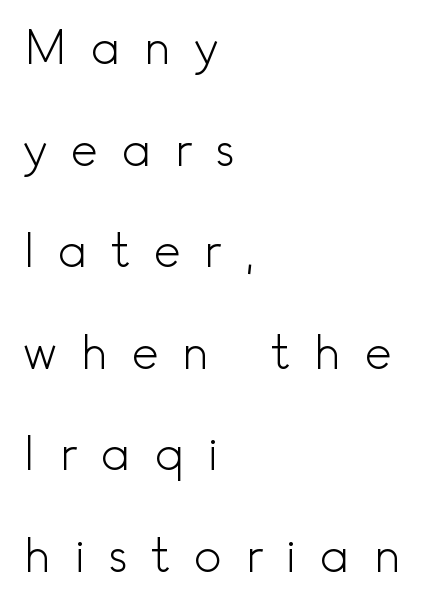
The image shows 47 px light sans-serif type, upright; set left-aligned, loose line spacing (2.16x), unusually wide letter spacing (+0.49 em), not underlined; a small x-height.
